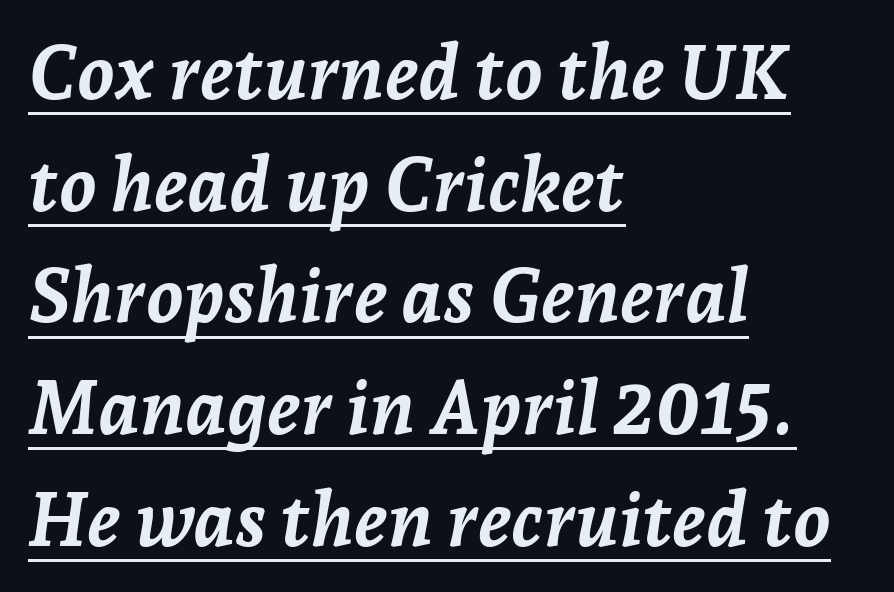
{"italic": "yes", "lean": "right", "slant_degrees": 7, "bold": "yes", "weight": "semibold", "width": "normal", "stroke_contrast": "low", "x_height": "medium", "monospaced": "no", "underline": "yes", "align": "left", "line_spacing": "normal", "line_spacing_ratio": 1.49, "letter_spacing": "normal", "letter_spacing_em": 0.0, "glyph_px": 75}
